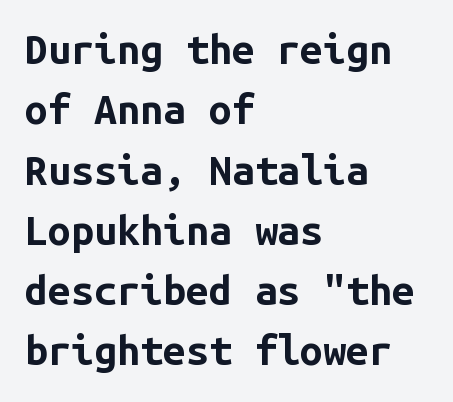
The image shows 41 px bold sans-serif type, upright, monospaced; set left-aligned, normal line spacing (1.47x), normal letter spacing, not underlined; low stroke contrast and a medium x-height.
